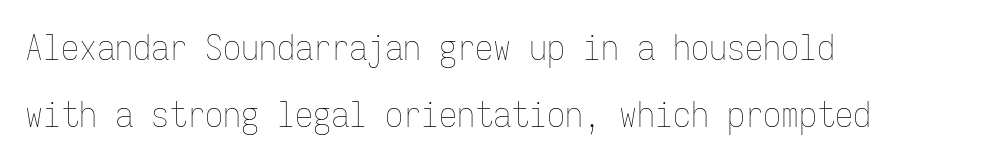
{"italic": "no", "bold": "no", "weight": "thin", "width": "condensed", "stroke_contrast": "low", "x_height": "medium", "monospaced": "yes", "underline": "no", "align": "left", "line_spacing_ratio": 1.85, "letter_spacing": "normal", "letter_spacing_em": 0.0, "glyph_px": 36}
